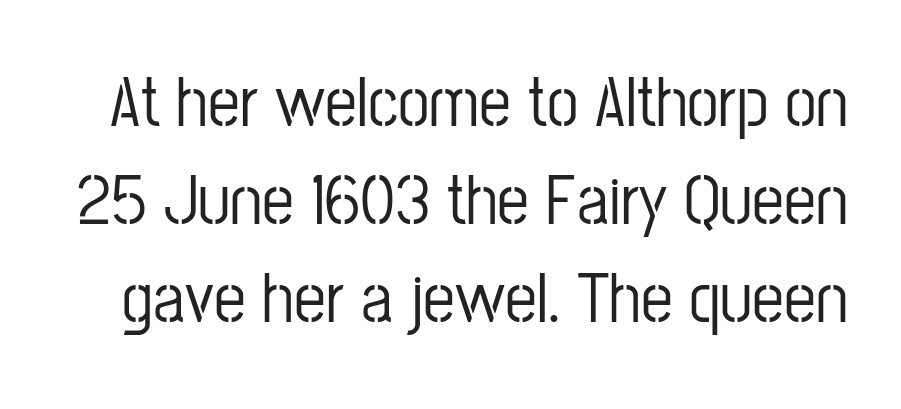
Do the letters lean? They stand straight. Classification — sans serif. Line spacing here is normal. The letters advance in unequal steps, a hallmark of proportional type. The gaps between neighbouring characters are ordinary and unremarkable.
